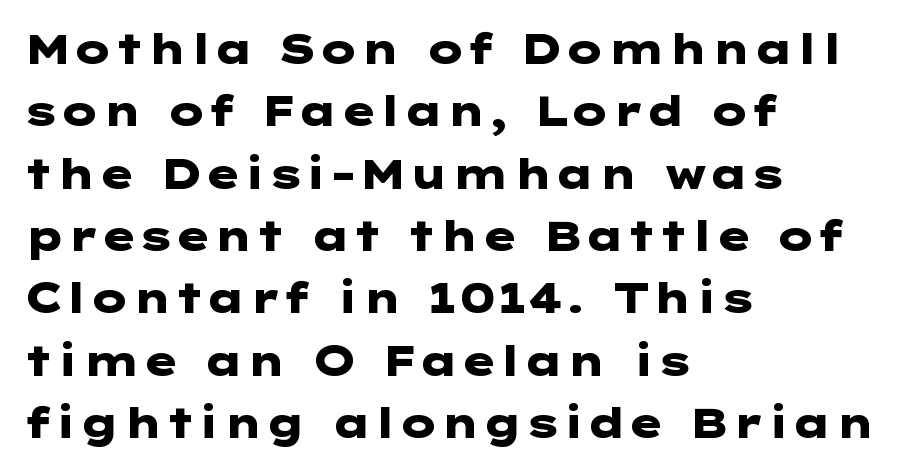
Nothing unusual about the tracking: characters are spaced as the font intends. If you drew a ruler down the left edge, every line would touch it. Bold? Absolutely — the strokes are thick and heavy. No feet cap the strokes, marking this as sans-serif type. A bare baseline throughout the passage. Regular leading.
